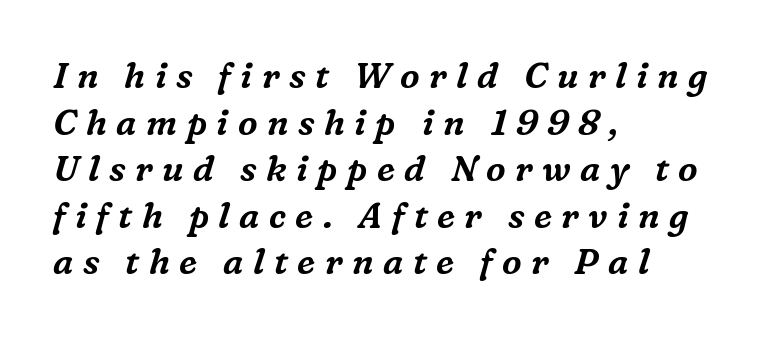
Q: Is the text italic (slanted)? A: Yes, it leans right by about 16 degrees.
Q: Is the typeface a serif or a sans-serif typeface? A: Serif.
Q: Is the text underlined? A: No.
Q: How is the paragraph aligned? A: Left-aligned.
Q: Is the spacing between letters normal or unusually wide? A: Unusually wide.
Q: Is the spacing between lines tight, normal or loose? A: Normal.
Q: Width (condensed, normal, or wide)? A: Normal.
Q: Stroke contrast? A: Medium.
Q: x-height? A: Medium.
Q: Monospaced? A: No.
